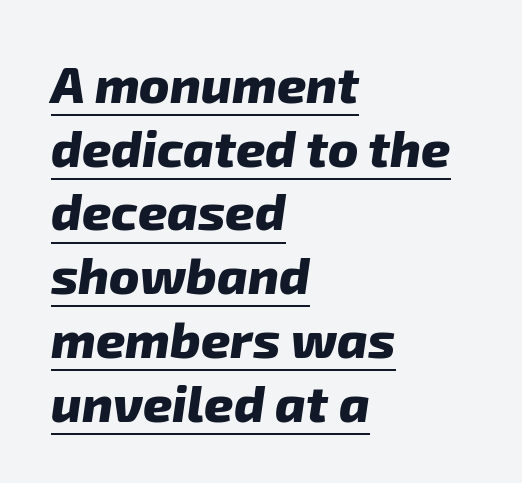
Q: Is the text bold? A: Yes.
Q: Is the typeface a serif or a sans-serif typeface? A: Sans-serif.
Q: Is the text underlined? A: Yes.
Q: How is the paragraph aligned? A: Left-aligned.
Q: Is the spacing between letters normal or unusually wide? A: Normal.
Q: Is the spacing between lines tight, normal or loose? A: Normal.
Q: Width (condensed, normal, or wide)? A: Normal.
Q: Stroke contrast? A: Low.
Q: x-height? A: Medium.
Q: Monospaced? A: No.
